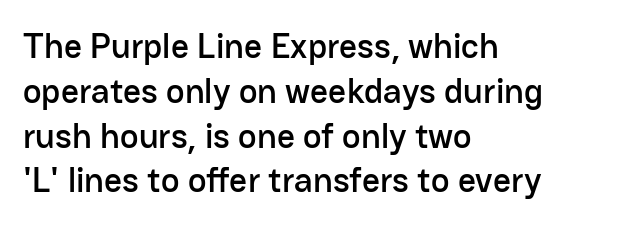
Q: Is the text italic (slanted)? A: No, it is upright.
Q: Is the typeface a serif or a sans-serif typeface? A: Sans-serif.
Q: Is the text underlined? A: No.
Q: How is the paragraph aligned? A: Left-aligned.
Q: Is the spacing between letters normal or unusually wide? A: Normal.
Q: Is the spacing between lines tight, normal or loose? A: Normal.
Q: Width (condensed, normal, or wide)? A: Normal.
Q: Stroke contrast? A: Low.
Q: x-height? A: Medium.
Q: Monospaced? A: No.
